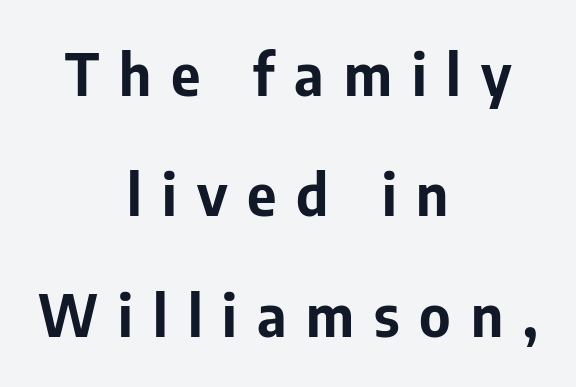
{"serif": "no", "italic": "no", "bold": "yes", "weight": "bold", "width": "normal", "stroke_contrast": "low", "x_height": "medium", "monospaced": "no", "underline": "no", "align": "center", "line_spacing": "loose", "line_spacing_ratio": 2.11, "letter_spacing": "wide", "letter_spacing_em": 0.35, "glyph_px": 57}
